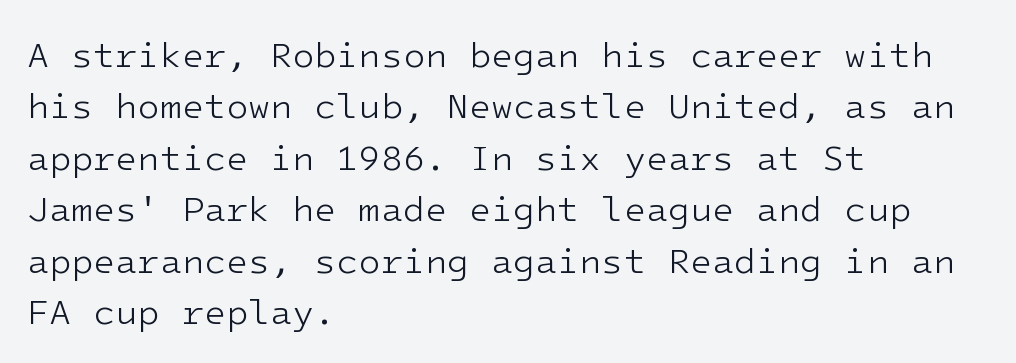
{"serif": "no", "italic": "no", "bold": "no", "weight": "light", "width": "normal", "stroke_contrast": "low", "x_height": "medium", "underline": "no", "align": "left", "line_spacing": "normal", "line_spacing_ratio": 1.43, "letter_spacing": "normal", "letter_spacing_em": 0.0, "glyph_px": 36}
